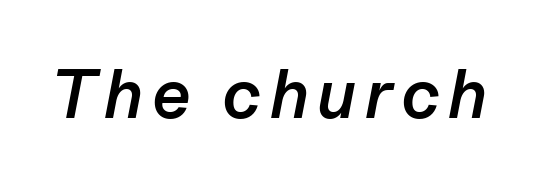
Notice the strokes are somewhat thickened but not fully heavy: this is a semibold. You could not count columns in this text — the font is proportionally spaced. You can tell it's italic because the verticals aren't actually vertical. The foot of each line stays bare and open.
